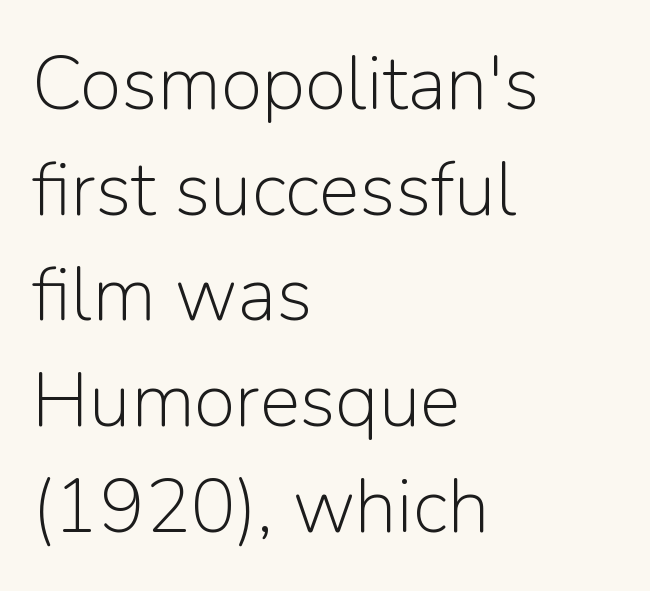
{"serif": "no", "italic": "no", "bold": "no", "weight": "light", "width": "normal", "stroke_contrast": "low", "x_height": "medium", "monospaced": "no", "underline": "no", "align": "left", "line_spacing": "normal", "line_spacing_ratio": 1.39, "letter_spacing": "normal", "letter_spacing_em": 0.0, "glyph_px": 76}
